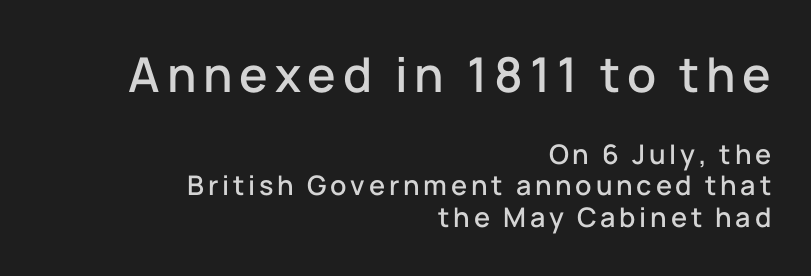
Q: Is the text italic (slanted)? A: No, it is upright.
Q: Is the typeface a serif or a sans-serif typeface? A: Sans-serif.
Q: Is the text underlined? A: No.
Q: How is the paragraph aligned? A: Right-aligned.
Q: Which block of text is set in a larger size, the first (top) or the second (bottom)? A: The first (top) one.
Q: Width (condensed, normal, or wide)? A: Normal.
Q: Stroke contrast? A: Low.
Q: x-height? A: Medium.
Q: Monospaced? A: No.
